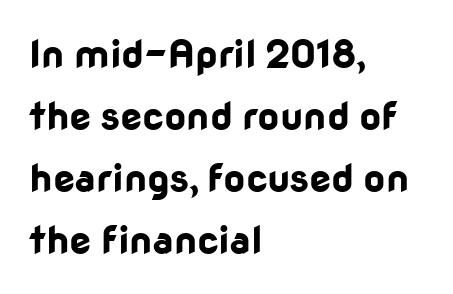
What stands out about the letter spacing? Nothing — it is the standard amount. The rendering shows plain stroke endings on the letterforms — a sans-serif design. Notice how the stems are strictly vertical — no italics here. Notice how thick the strokes are: this is what a full bold looks like. The space between consecutive lines is moderate.
